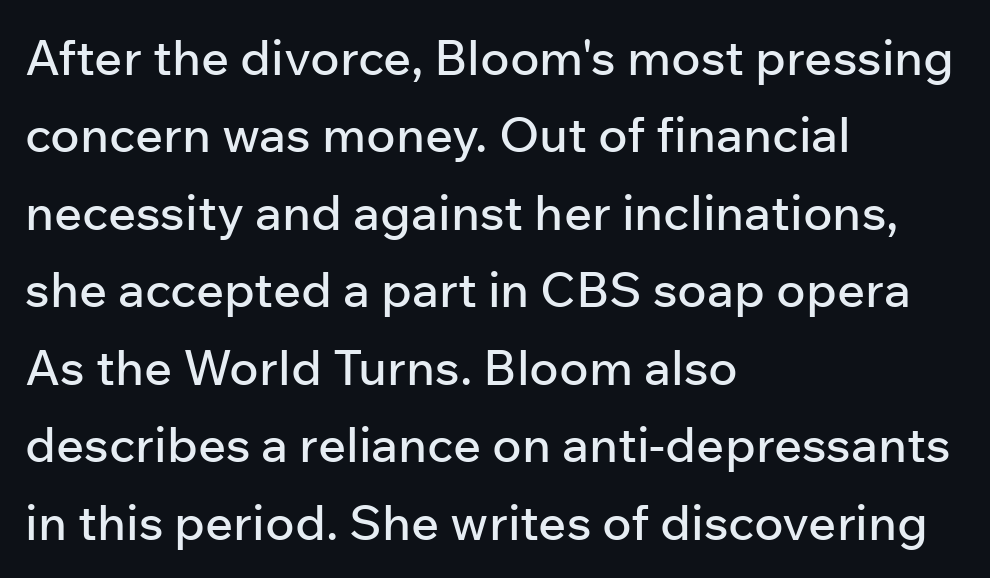
The image shows 49 px sans-serif type, upright; set left-aligned, normal line spacing (1.58x), normal letter spacing, not underlined; low stroke contrast and a medium x-height.
